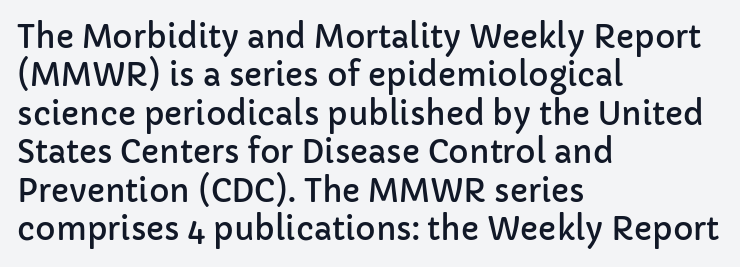
Each letter keeps its own natural width here, so spacing adapts to shape. The setting favours the left margin, as ordinary paragraphs usually do. The type is set solid horizontally, with unmodified tracking. Does the type have serifs? No, each stem ends abruptly.
